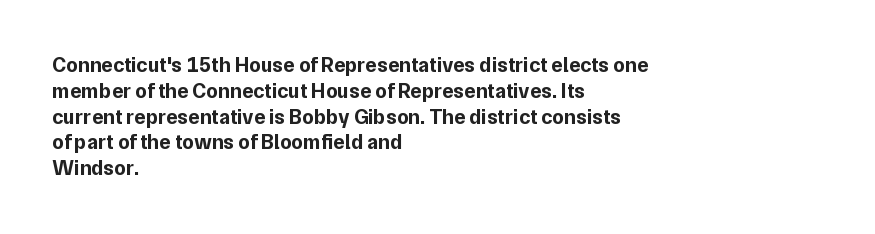
Q: Is the text bold? A: Yes.
Q: Is the text italic (slanted)? A: No, it is upright.
Q: Is the text underlined? A: No.
Q: How is the paragraph aligned? A: Left-aligned.
Q: Is the spacing between letters normal or unusually wide? A: Normal.
